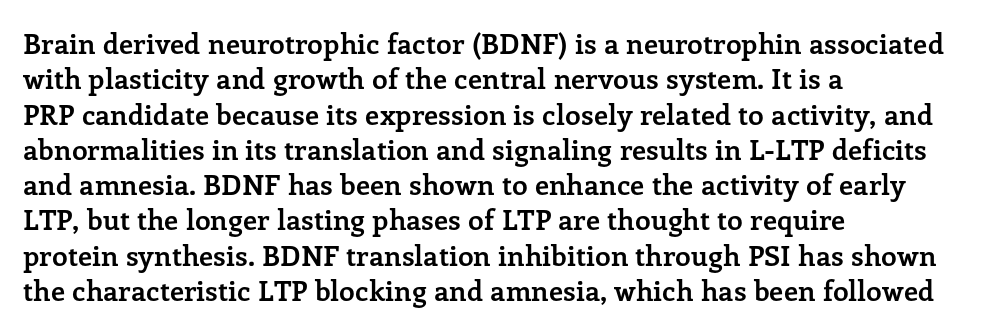
The axis of the letterforms is exactly vertical. Chunky letters — that's bold for sure. You could call the tracking neutral — neither tight nor loose. Notice how the passage keeps a crisp vertical edge on the left only. Unmarked baselines from the first word to the last. The rendering uses a moderate line-height, typical for paragraphs.
